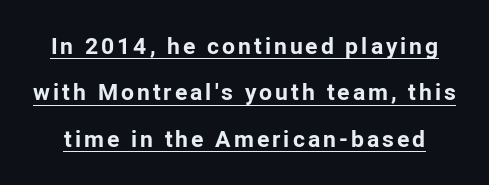
The image shows 23 px bold type, upright; set loose line spacing (2.02x), underlined.
